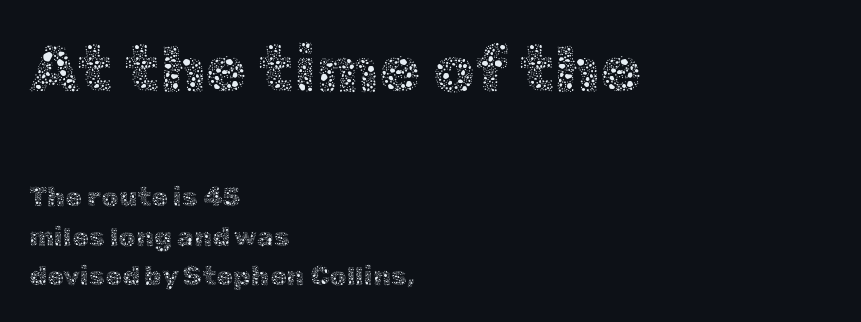
{"italic": "no", "bold": "no", "weight": "thin", "width": "normal", "x_height": "medium", "monospaced": "no", "underline": "no", "align": "left", "line_spacing": "normal", "line_spacing_ratio": 1.46, "letter_spacing": "normal", "letter_spacing_em": 0.0, "larger_block": "first", "size_ratio": 2.48, "glyph_px": 67}
